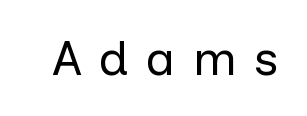
{"serif": "no", "italic": "no", "bold": "no", "weight": "regular", "width": "normal", "stroke_contrast": "low", "x_height": "medium", "monospaced": "no", "underline": "no", "letter_spacing": "wide", "letter_spacing_em": 0.34, "glyph_px": 49}
